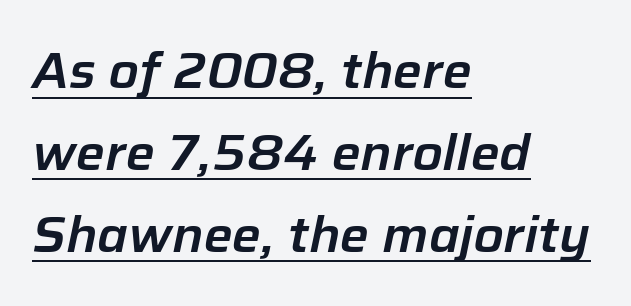
The image shows 49 px text type, italic (leaning right); set left-aligned, normal line spacing (1.67x), normal letter spacing, underlined; low stroke contrast and a medium x-height.
